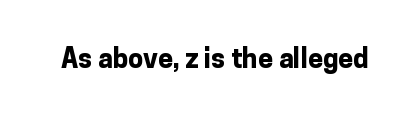
What stands out about the letter spacing? Nothing — it is the standard amount. No italicization has been applied; the sample stays upright. The gap between lines stays unmarked. Thick stems and heavy bowls — unmistakably bold.
